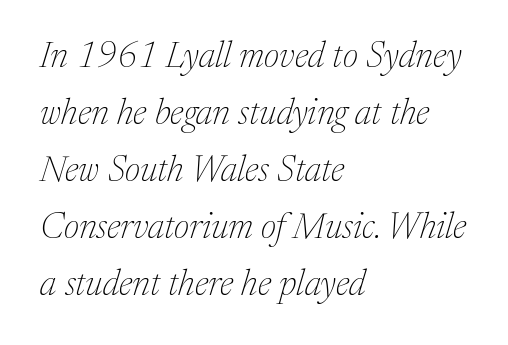
{"serif": "yes", "italic": "yes", "lean": "right", "slant_degrees": 17, "bold": "no", "weight": "thin", "width": "normal", "stroke_contrast": "medium", "x_height": "medium", "monospaced": "no", "underline": "no", "align": "left", "line_spacing": "normal", "line_spacing_ratio": 1.58, "letter_spacing": "normal", "letter_spacing_em": 0.0, "glyph_px": 36}
